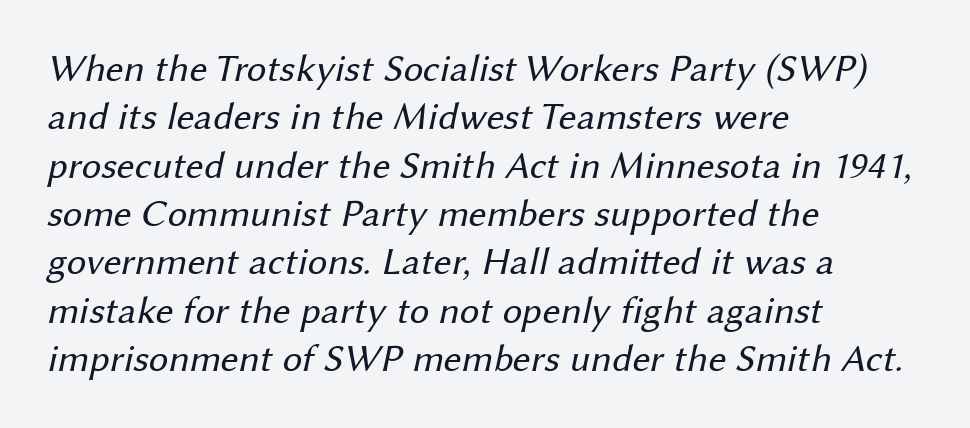
{"serif": "no", "bold": "no", "weight": "regular", "width": "normal", "stroke_contrast": "medium", "x_height": "medium", "monospaced": "no", "underline": "no", "align": "left", "line_spacing_ratio": 1.24, "letter_spacing": "normal", "letter_spacing_em": 0.0, "glyph_px": 39}
